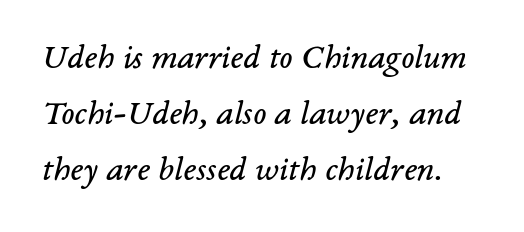
Q: Is the text bold? A: No.
Q: Is the text italic (slanted)? A: Yes, it leans right by about 14 degrees.
Q: Is the typeface a serif or a sans-serif typeface? A: Serif.
Q: Is the text underlined? A: No.
Q: Is the spacing between letters normal or unusually wide? A: Normal.
Q: Is the spacing between lines tight, normal or loose? A: Normal.
Q: Width (condensed, normal, or wide)? A: Normal.
Q: Stroke contrast? A: Low.
Q: x-height? A: Medium.
Q: Monospaced? A: No.
